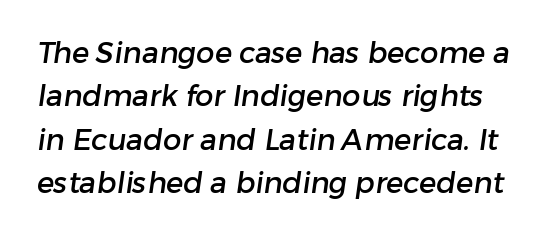
Spacing verdict: proportional, widths tailored to each character. Bare-footed words on every line. Is this a sans? Yes — the strokes have no serifs. You could call the tracking neutral — neither tight nor loose. Each new line begins a customary step beneath the previous one.
